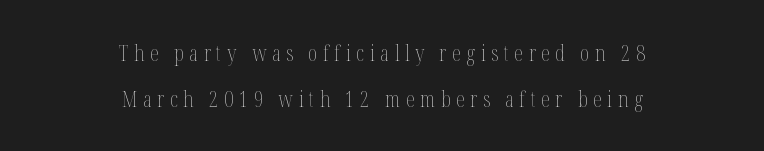
The space directly below the letters is spotless. A light-to-regular cut is what we see here. The designer dialed line spacing up above the default. Posture: upright roman.
